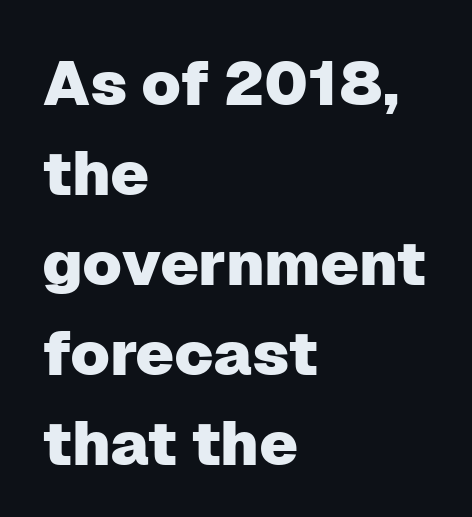
Q: Is the text italic (slanted)? A: No, it is upright.
Q: Is the typeface a serif or a sans-serif typeface? A: Sans-serif.
Q: Is the text underlined? A: No.
Q: How is the paragraph aligned? A: Left-aligned.
Q: Is the spacing between letters normal or unusually wide? A: Normal.
Q: Is the spacing between lines tight, normal or loose? A: Normal.
Q: Width (condensed, normal, or wide)? A: Normal.
Q: Stroke contrast? A: Low.
Q: x-height? A: Medium.
Q: Monospaced? A: No.
